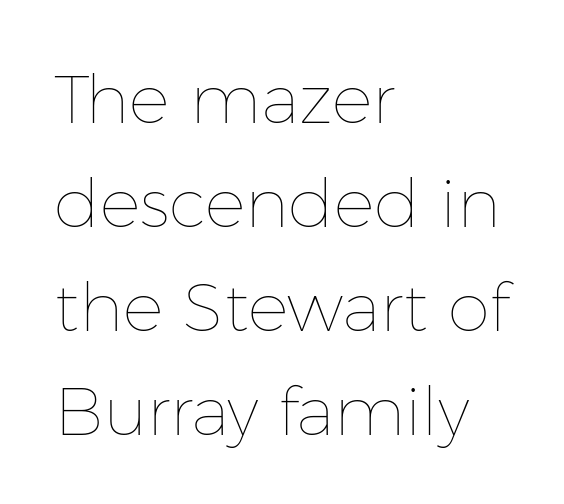
The image shows 68 px thin type, upright; set left-aligned, normal line spacing (1.53x), normal letter spacing, not underlined; low stroke contrast and a medium x-height.
